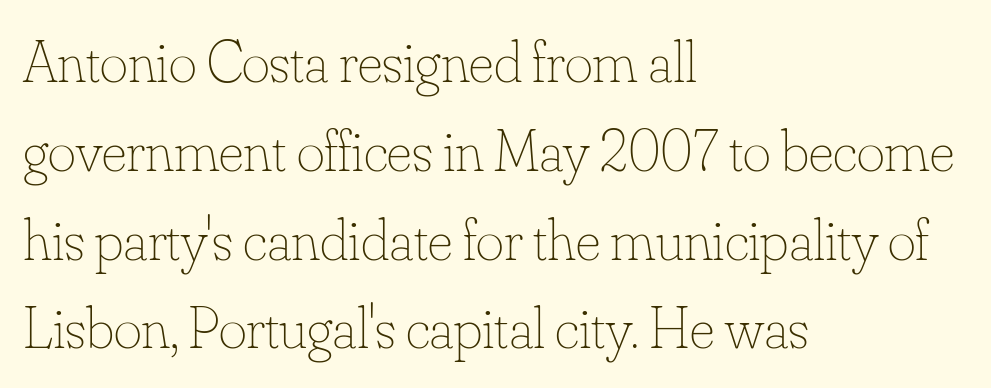
The image shows 60 px thin type, upright; set left-aligned, normal line spacing (1.48x), normal letter spacing, not underlined; low stroke contrast and a small x-height.
